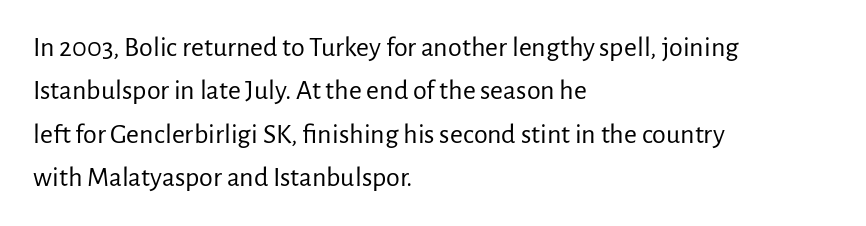
Q: Is the text bold? A: No.
Q: Is the text italic (slanted)? A: No, it is upright.
Q: Is the typeface a serif or a sans-serif typeface? A: Sans-serif.
Q: Is the text underlined? A: No.
Q: How is the paragraph aligned? A: Left-aligned.
Q: Is the spacing between letters normal or unusually wide? A: Normal.
Q: Is the spacing between lines tight, normal or loose? A: Normal.
Q: Width (condensed, normal, or wide)? A: Normal.
Q: Stroke contrast? A: Low.
Q: x-height? A: Medium.
Q: Monospaced? A: No.
